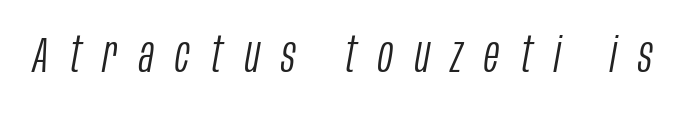
Is this a fixed-width face? No — the glyphs have proportional, varying widths. The characters are drawn with everyday or finer stroke widths. Bare-footed words on every line. Quick note: italic. Tracking here is generous; glyphs stand well apart from one another.
